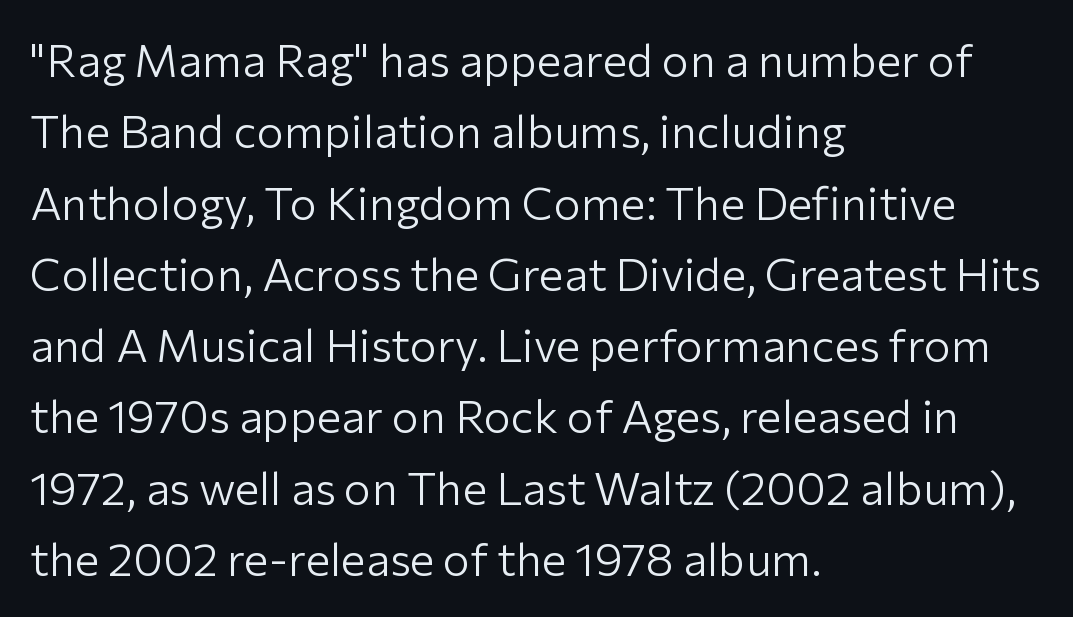
Standard letterfit; no display-style spreading of the glyphs. A classic flush-left, rag-right setting is used for this passage. A quiet, ordinary-to-light weight characterises the typeface. If you measured baseline to baseline, you'd find a middling distance. The type family on display is of the sans-serif kind. Italic? Not at all — the glyphs are vertical.
